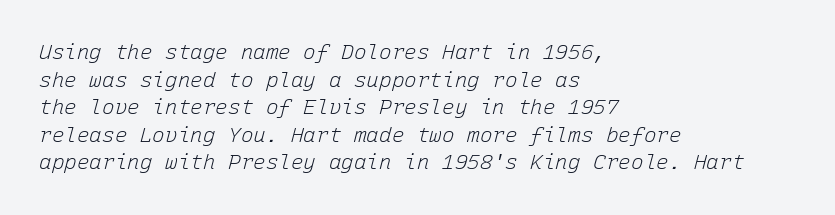
Q: Is the text bold? A: No.
Q: Is the text italic (slanted)? A: Yes, it leans right by about 15 degrees.
Q: Is the text underlined? A: No.
Q: How is the paragraph aligned? A: Left-aligned.
Q: Is the spacing between letters normal or unusually wide? A: Normal.
Q: Is the spacing between lines tight, normal or loose? A: Normal.
